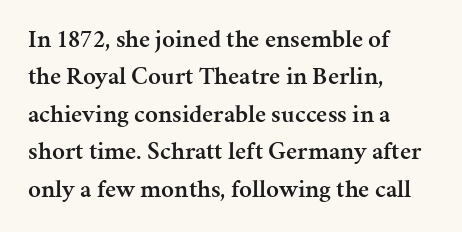
Q: Is the text bold? A: Semi-bold.
Q: Is the text italic (slanted)? A: No, it is upright.
Q: Is the text underlined? A: No.
Q: How is the paragraph aligned? A: Left-aligned.
Q: Is the spacing between letters normal or unusually wide? A: Normal.
Q: Is the spacing between lines tight, normal or loose? A: Normal.
